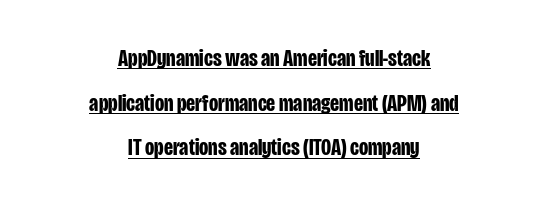
Q: Is the text bold? A: Yes.
Q: Is the text italic (slanted)? A: No, it is upright.
Q: Is the text underlined? A: Yes.
Q: How is the paragraph aligned? A: Centered.
Q: Is the spacing between letters normal or unusually wide? A: Normal.
